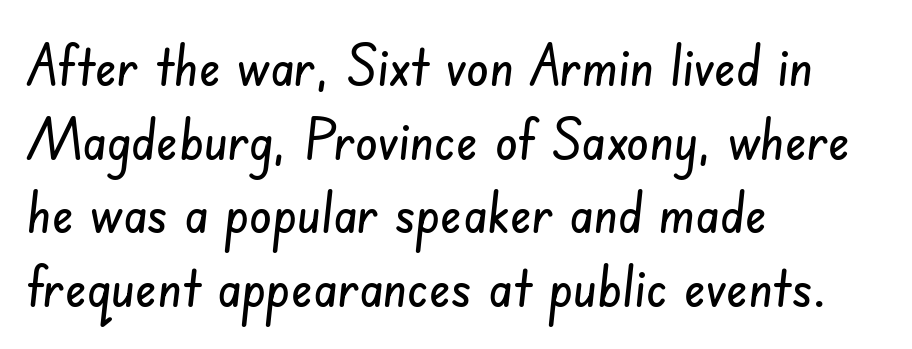
Q: Is the typeface a serif or a sans-serif typeface? A: Sans-serif.
Q: Is the text underlined? A: No.
Q: How is the paragraph aligned? A: Left-aligned.
Q: Is the spacing between letters normal or unusually wide? A: Normal.
Q: Is the spacing between lines tight, normal or loose? A: Normal.
Q: Width (condensed, normal, or wide)? A: Condensed.
Q: Stroke contrast? A: Low.
Q: x-height? A: Small.
Q: Monospaced? A: No.
